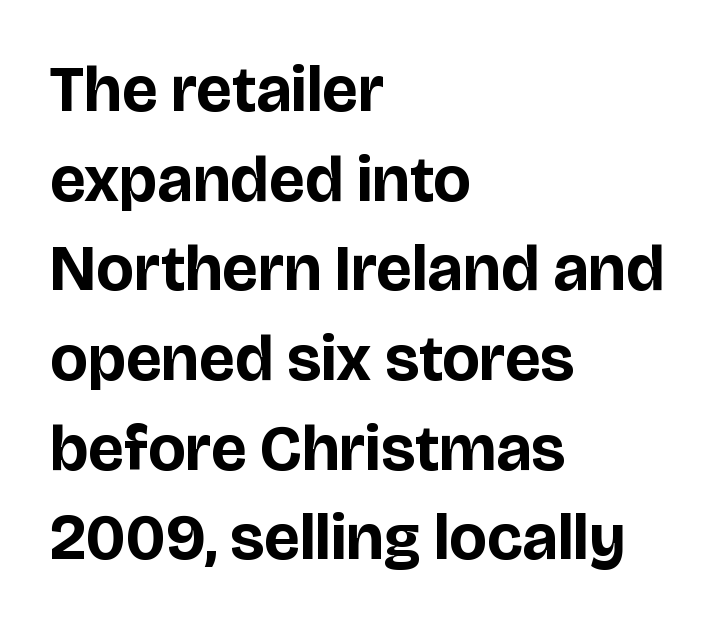
Q: Is the text bold? A: Yes.
Q: Is the text italic (slanted)? A: No, it is upright.
Q: Is the typeface a serif or a sans-serif typeface? A: Sans-serif.
Q: Is the text underlined? A: No.
Q: How is the paragraph aligned? A: Left-aligned.
Q: Is the spacing between letters normal or unusually wide? A: Normal.
Q: Is the spacing between lines tight, normal or loose? A: Normal.
Q: Width (condensed, normal, or wide)? A: Normal.
Q: Stroke contrast? A: Low.
Q: x-height? A: Large.
Q: Monospaced? A: No.
